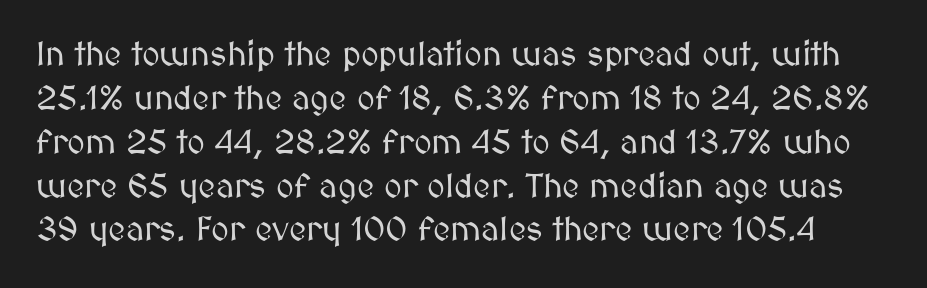
The image shows 34 px text type, upright; set normal line spacing (1.29x), normal letter spacing, not underlined; medium stroke contrast and a medium x-height.
